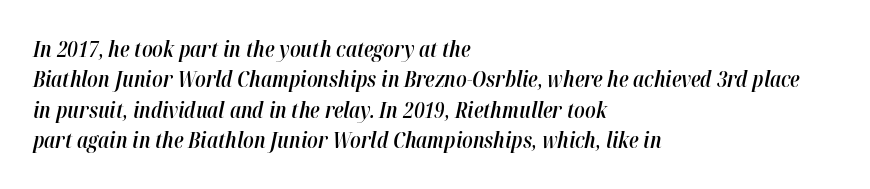
This is oblique type, the kind used for emphasis or titles. Set as a demibold, roughly 600 on the weight scale. Regular leading. Glance below the letters and you will spot only blank space.
